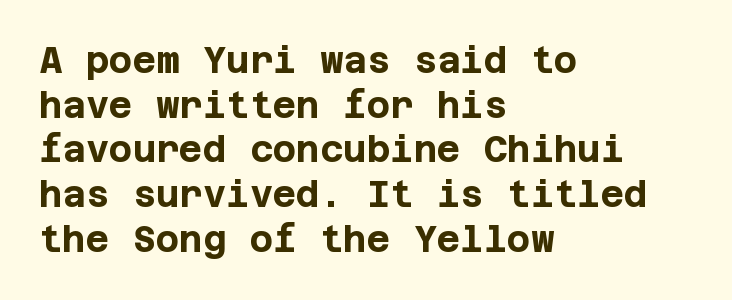
The space beneath each line is pristine and unruled. Is the letter spacing exaggerated? No — it looks like the ordinary default. These lines are composed in type without serifs. Does the weight exceed regular? Yes, all the way to bold. The letters stand upright; this is a roman face.
